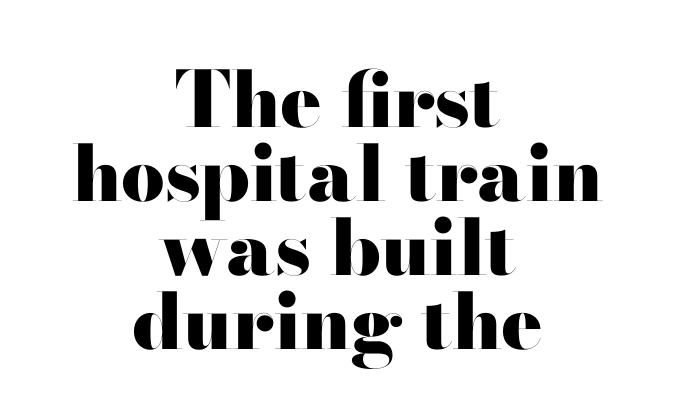
Q: Is the text bold? A: Yes.
Q: Is the text italic (slanted)? A: No, it is upright.
Q: Is the typeface a serif or a sans-serif typeface? A: Sans-serif.
Q: Is the text underlined? A: No.
Q: How is the paragraph aligned? A: Centered.
Q: Is the spacing between letters normal or unusually wide? A: Normal.
Q: Is the spacing between lines tight, normal or loose? A: Tight.
Q: Width (condensed, normal, or wide)? A: Wide.
Q: Stroke contrast? A: High.
Q: x-height? A: Small.
Q: Monospaced? A: No.
